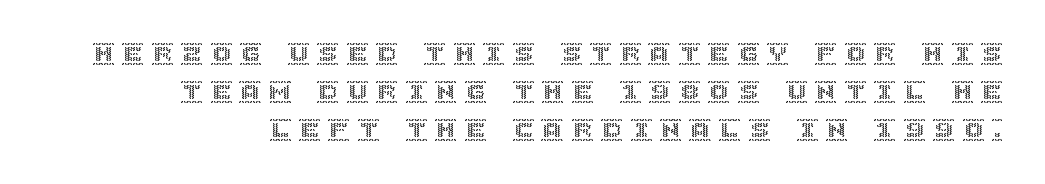
{"italic": "no", "underline": "no", "line_spacing_ratio": 1.72, "letter_spacing": "wide", "letter_spacing_em": 0.34, "glyph_px": 22}
